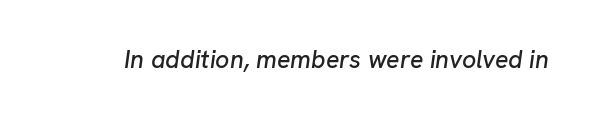
Q: Is the text italic (slanted)? A: Yes, it leans right by about 8 degrees.
Q: Is the text underlined? A: No.
Q: Is the spacing between letters normal or unusually wide? A: Normal.
